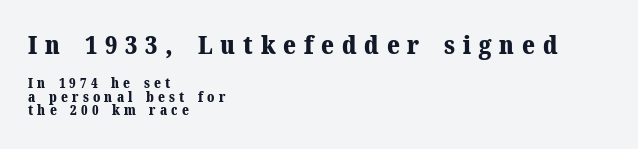
The image shows 26 px bold type, upright; set left-aligned, tight line spacing (0.97x), unusually wide letter spacing (+0.3 em), not underlined; the first (top) block is 1.86x larger.
